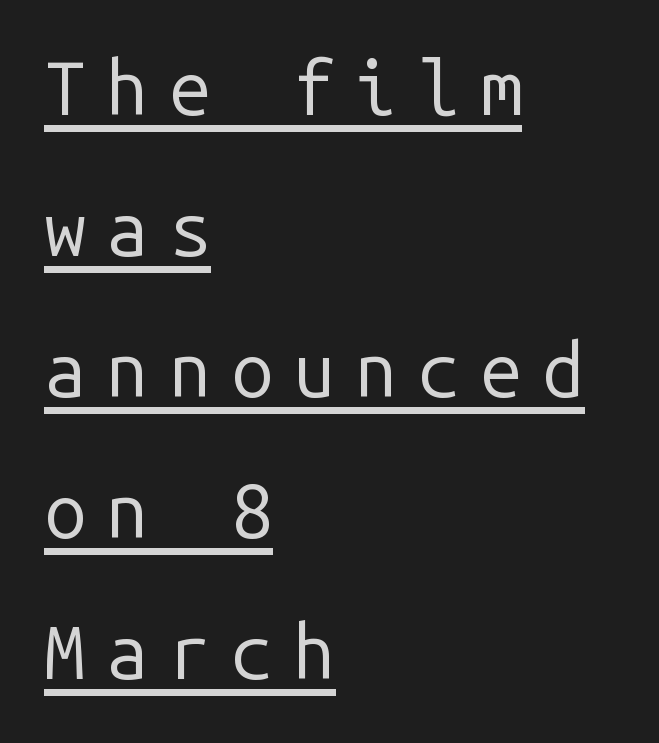
Q: Is the text bold? A: No.
Q: Is the text italic (slanted)? A: No, it is upright.
Q: Is the typeface a serif or a sans-serif typeface? A: Sans-serif.
Q: Is the text underlined? A: Yes.
Q: How is the paragraph aligned? A: Left-aligned.
Q: Is the spacing between letters normal or unusually wide? A: Unusually wide.
Q: Width (condensed, normal, or wide)? A: Normal.
Q: Stroke contrast? A: Low.
Q: x-height? A: Medium.
Q: Monospaced? A: Yes.
